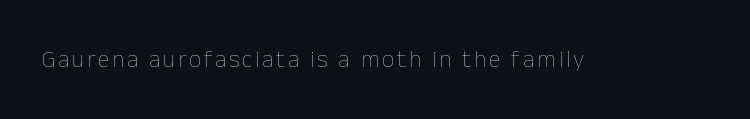
Only glyphs here, with clear space below each row. Posture: upright roman. The font is comparable to plain body text, perhaps lighter.
